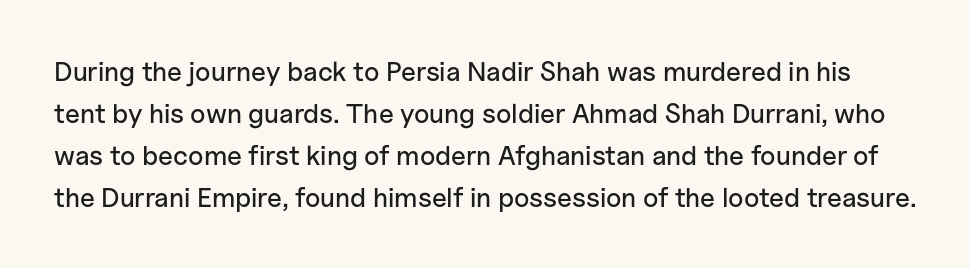
Nobody touched the tracking dial on this one. Regular leading. Clear beneath every line of the passage. Vertical strokes here are truly vertical.
